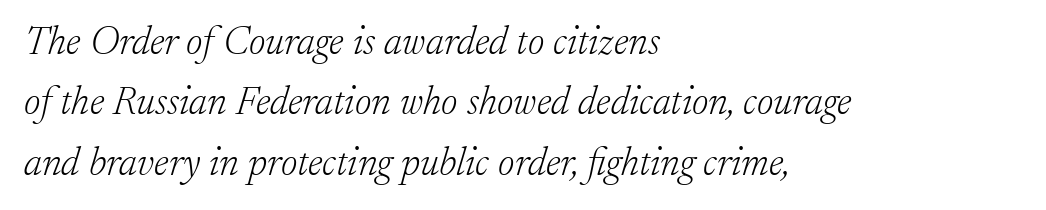
Q: Is the text bold? A: No.
Q: Is the text italic (slanted)? A: Yes, it leans right by about 17 degrees.
Q: Is the typeface a serif or a sans-serif typeface? A: Serif.
Q: Is the text underlined? A: No.
Q: How is the paragraph aligned? A: Left-aligned.
Q: Is the spacing between letters normal or unusually wide? A: Normal.
Q: Is the spacing between lines tight, normal or loose? A: Normal.
Q: Width (condensed, normal, or wide)? A: Normal.
Q: Stroke contrast? A: Low.
Q: x-height? A: Small.
Q: Monospaced? A: No.
